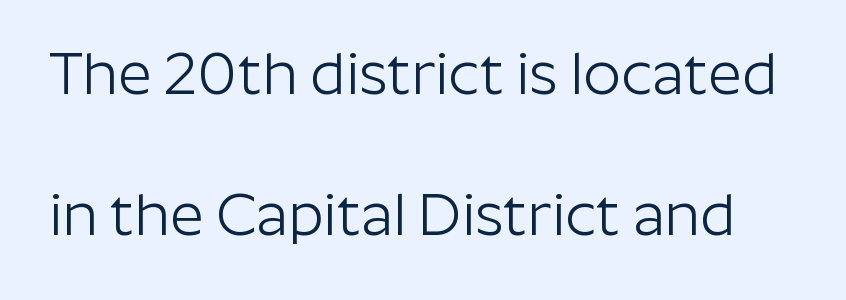
How are the letters spaced? Ordinarily, with no added tracking. Each stroke keeps to a modest, everyday thickness or less. The glyphs in this specimen are sans serif. Unmarked baselines from the first word to the last. The rendering uses natural spacing where letterforms have individual widths.
